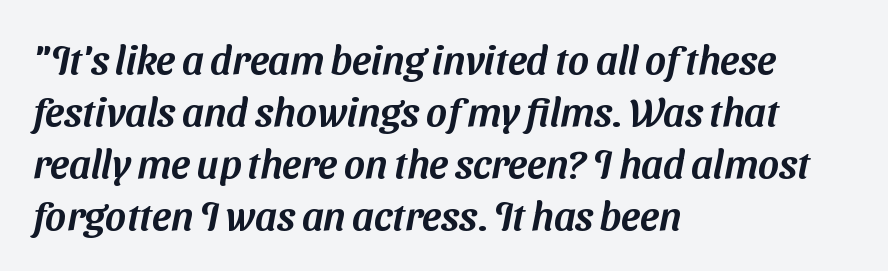
The image shows 40 px sans-serif type; set left-aligned, normal line spacing (1.3x), normal letter spacing, not underlined; medium stroke contrast and a medium x-height.
